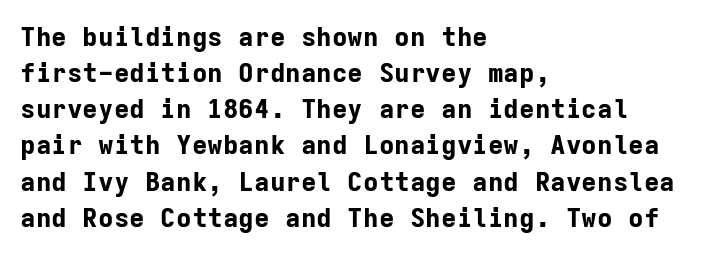
{"italic": "no", "bold": "yes", "underline": "no", "align": "left", "line_spacing": "normal", "line_spacing_ratio": 1.39, "letter_spacing": "normal", "letter_spacing_em": 0.0, "glyph_px": 26}
